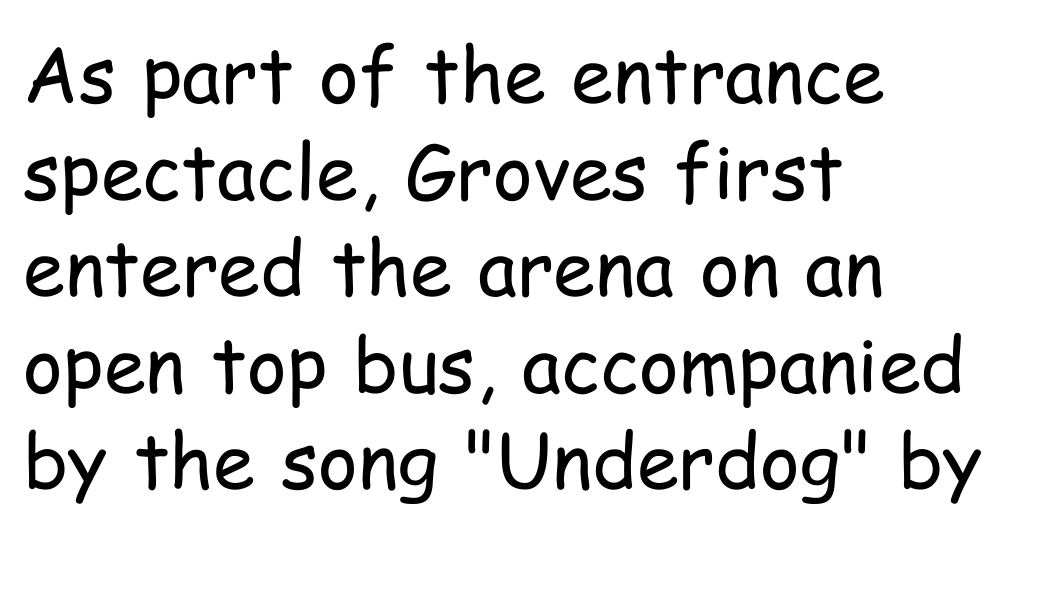
{"serif": "no", "italic": "no", "bold": "no", "weight": "regular", "width": "condensed", "stroke_contrast": "low", "x_height": "medium", "monospaced": "no", "underline": "no", "align": "left", "line_spacing": "normal", "line_spacing_ratio": 1.27, "letter_spacing": "normal", "letter_spacing_em": 0.0, "glyph_px": 76}
